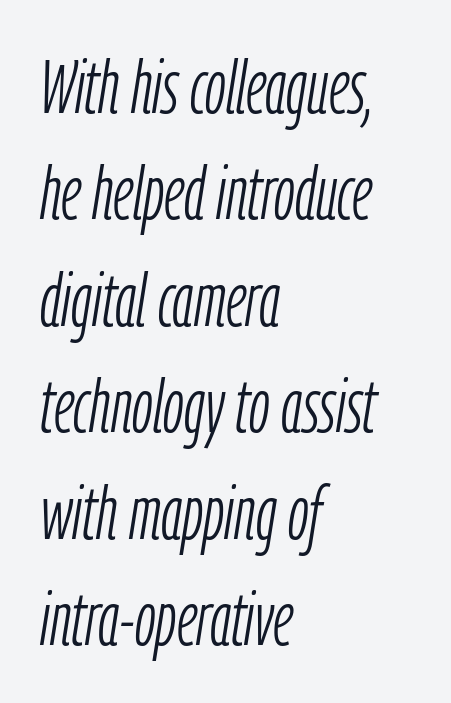
{"italic": "yes", "lean": "right", "slant_degrees": 9, "bold": "no", "weight": "light", "width": "condensed", "stroke_contrast": "low", "x_height": "medium", "monospaced": "no", "underline": "no", "align": "left", "line_spacing": "normal", "line_spacing_ratio": 1.42, "letter_spacing": "normal", "letter_spacing_em": 0.0, "glyph_px": 75}
